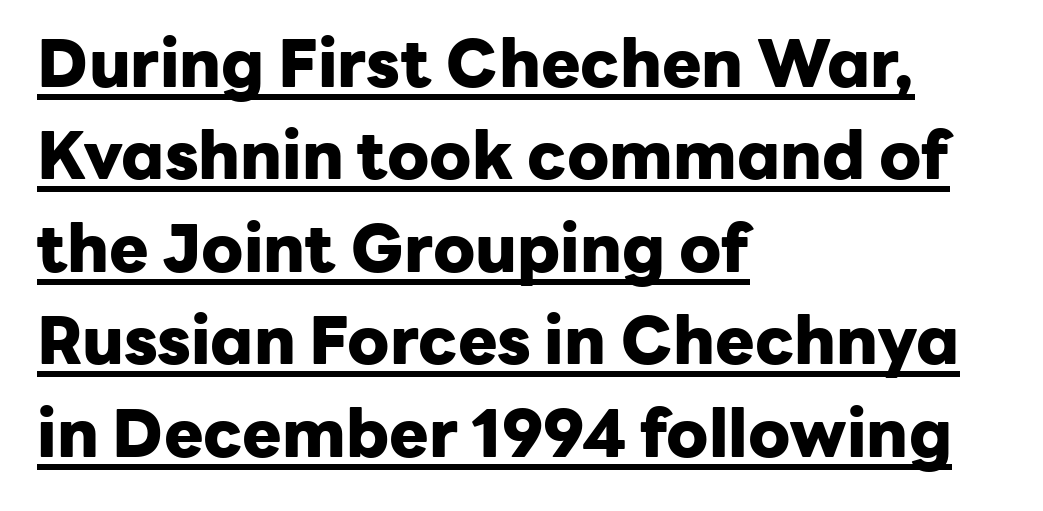
The image shows 66 px heavy sans-serif type, upright; set left-aligned, normal line spacing (1.4x), normal letter spacing, underlined; low stroke contrast and a medium x-height.
